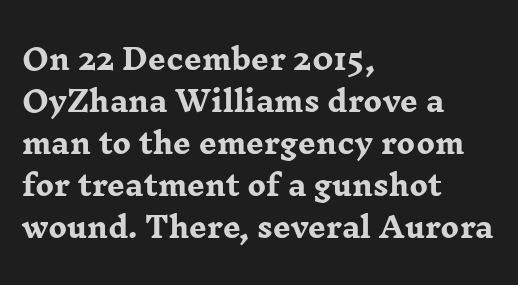
Q: Is the text bold? A: Yes.
Q: Is the text italic (slanted)? A: No, it is upright.
Q: Is the typeface a serif or a sans-serif typeface? A: Serif.
Q: Is the text underlined? A: No.
Q: How is the paragraph aligned? A: Left-aligned.
Q: Is the spacing between letters normal or unusually wide? A: Normal.
Q: Is the spacing between lines tight, normal or loose? A: Normal.
Q: Width (condensed, normal, or wide)? A: Wide.
Q: Stroke contrast? A: Low.
Q: x-height? A: Medium.
Q: Monospaced? A: No.
